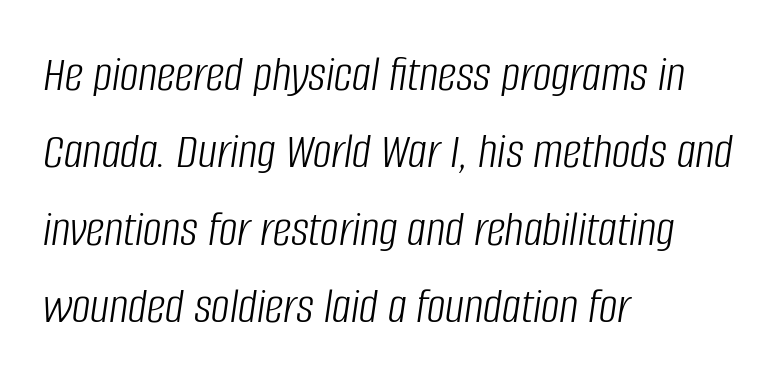
The image shows 52 px light, condensed type, italic (leaning right); set left-aligned, normal line spacing (1.49x), normal letter spacing, not underlined; low stroke contrast and a large x-height.
